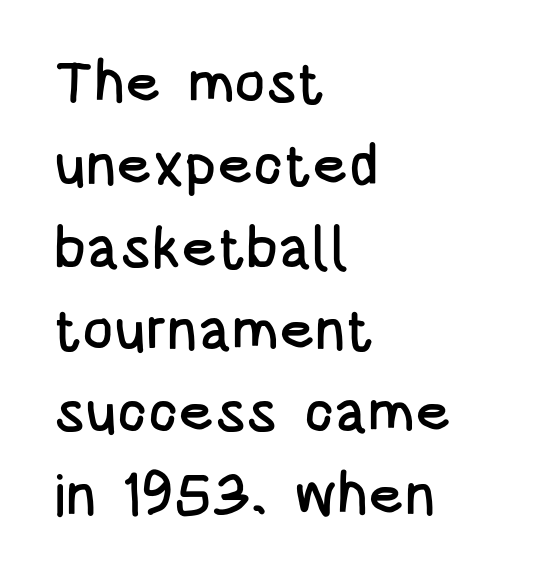
Q: Is the text italic (slanted)? A: No, it is upright.
Q: Is the typeface a serif or a sans-serif typeface? A: Sans-serif.
Q: Is the text underlined? A: No.
Q: How is the paragraph aligned? A: Left-aligned.
Q: Is the spacing between letters normal or unusually wide? A: Normal.
Q: Is the spacing between lines tight, normal or loose? A: Normal.
Q: Width (condensed, normal, or wide)? A: Condensed.
Q: Stroke contrast? A: Low.
Q: x-height? A: Large.
Q: Monospaced? A: No.
